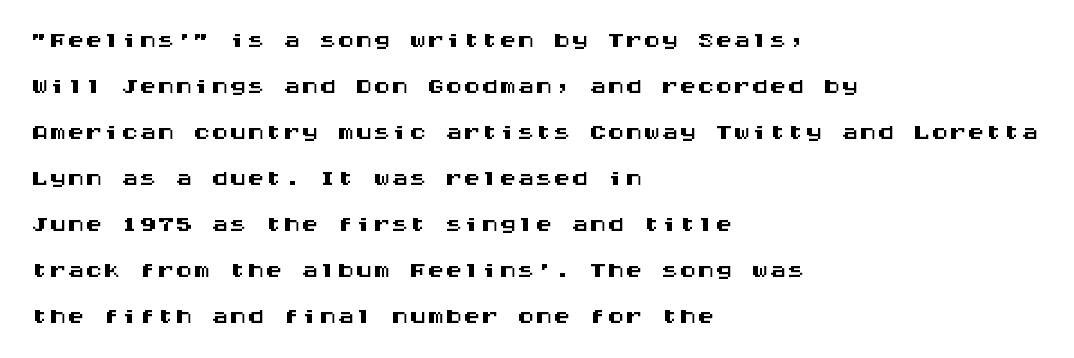
This sample has the even, mechanical cadence of fixed-width lettering. The type is set solid horizontally, with unmodified tracking. What's the leading like? Ordinary, nothing unusual. The rag falls on the right side of this text block.
